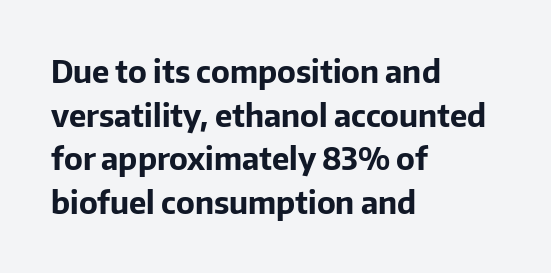
Q: Is the text bold? A: Yes.
Q: Is the text italic (slanted)? A: No, it is upright.
Q: Is the typeface a serif or a sans-serif typeface? A: Sans-serif.
Q: Is the text underlined? A: No.
Q: How is the paragraph aligned? A: Left-aligned.
Q: Is the spacing between letters normal or unusually wide? A: Normal.
Q: Is the spacing between lines tight, normal or loose? A: Normal.
Q: Width (condensed, normal, or wide)? A: Normal.
Q: Stroke contrast? A: Low.
Q: x-height? A: Medium.
Q: Monospaced? A: No.
